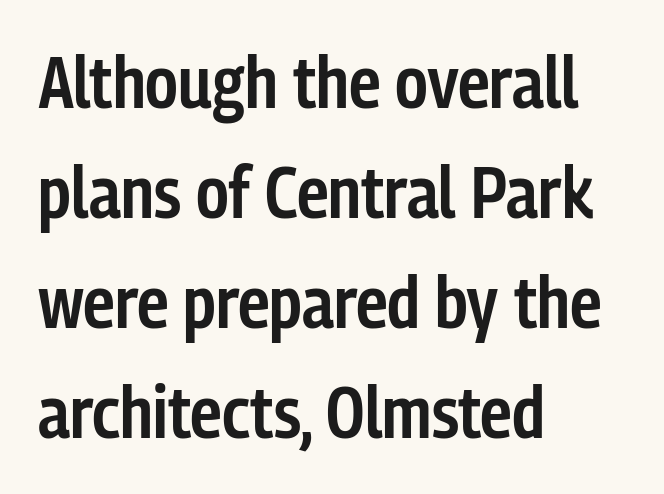
A typesetter would call this leading conventional body-copy spacing. What weight is shown? A semibold, between regular and bold. The type is set solid horizontally, with unmodified tracking. These lines are rendered in a variable-pitch font. If you drew a ruler down the left edge, every line would touch it. No italicization has been applied; the sample stays upright.
